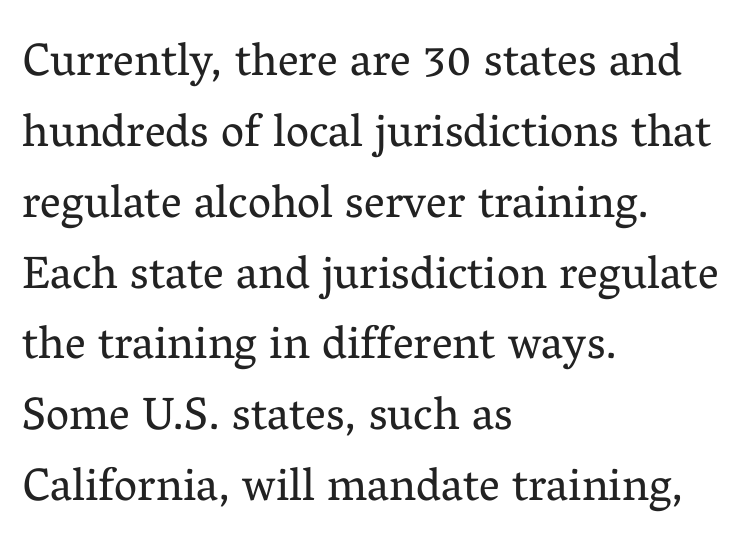
{"serif": "yes", "italic": "no", "bold": "no", "weight": "regular", "width": "normal", "stroke_contrast": "medium", "x_height": "medium", "monospaced": "no", "underline": "no", "align": "left", "line_spacing": "normal", "line_spacing_ratio": 1.54, "letter_spacing": "normal", "letter_spacing_em": 0.0, "glyph_px": 46}
